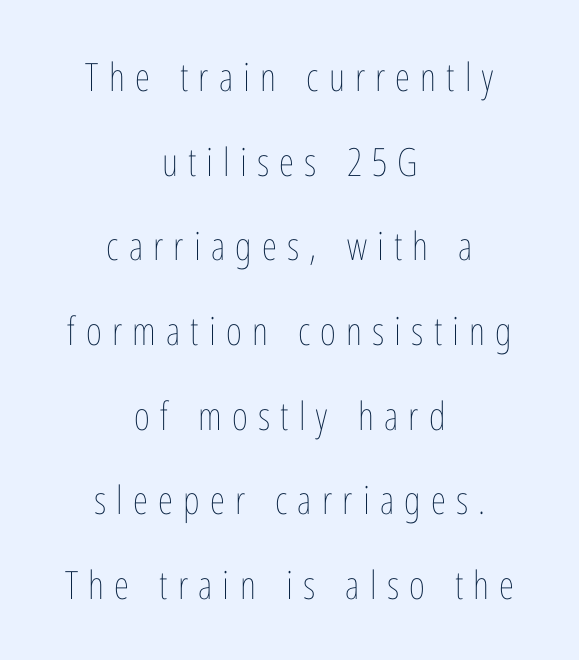
Q: Is the text bold? A: No.
Q: Is the text italic (slanted)? A: No, it is upright.
Q: Is the text underlined? A: No.
Q: How is the paragraph aligned? A: Centered.
Q: Is the spacing between letters normal or unusually wide? A: Unusually wide.
Q: Is the spacing between lines tight, normal or loose? A: Loose.
Q: Width (condensed, normal, or wide)? A: Condensed.
Q: Stroke contrast? A: Low.
Q: x-height? A: Medium.
Q: Monospaced? A: No.
